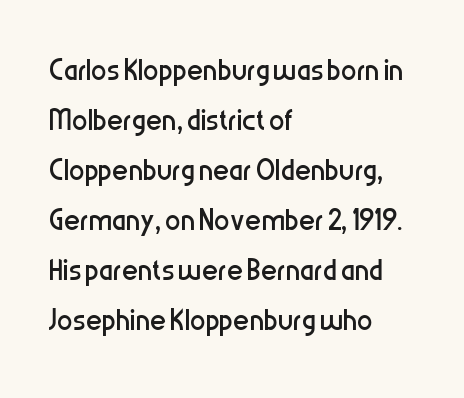
One-word summary of the alignment: left. Summary of vertical rhythm: regular, with standard interline spacing. Each word holds together tightly as a unit, with standard inter-letter gaps. Regarding serifs, this sample does without them. Check under the words: just untouched page.
